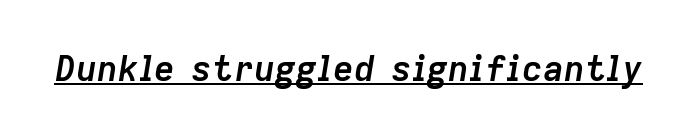
Q: Is the text bold? A: Yes.
Q: Is the text italic (slanted)? A: Yes, it leans right by about 9 degrees.
Q: Is the text underlined? A: Yes.
Q: Is the spacing between letters normal or unusually wide? A: Normal.
Q: Width (condensed, normal, or wide)? A: Normal.
Q: Stroke contrast? A: Low.
Q: x-height? A: Medium.
Q: Monospaced? A: No.
